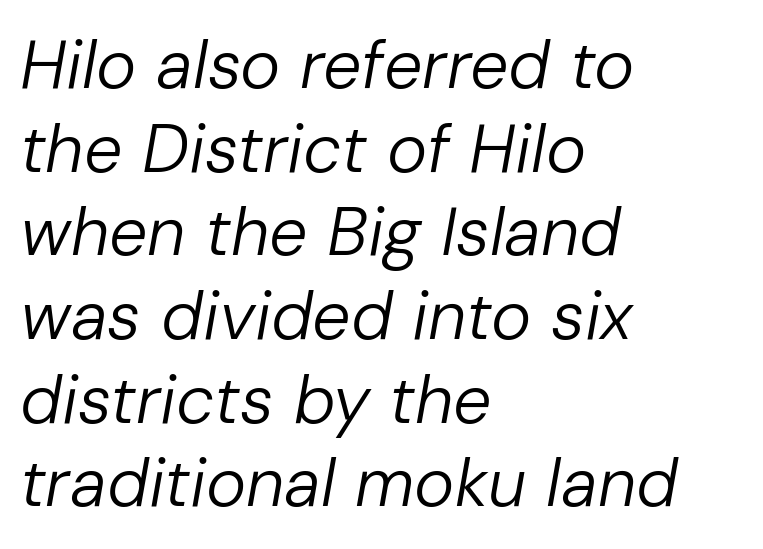
Stem width sits at or under what a default text font uses. Here the designer chose a conventional face with non-uniform glyph widths. Does extra space separate the letters? No, they use regular spacing. Each row of text sits above clean, open space.
